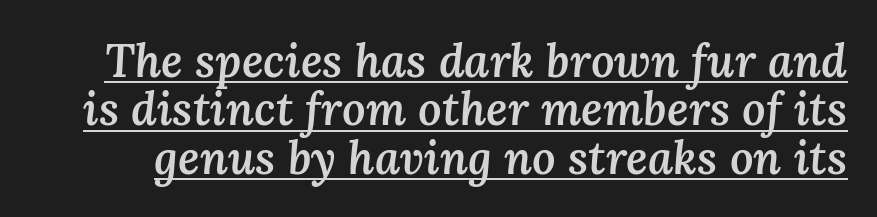
The image shows 46 px semibold type, italic (leaning right); set tight line spacing (1.05x), normal letter spacing, underlined; medium stroke contrast and a medium x-height.
